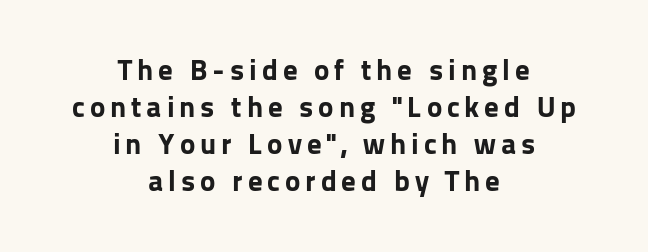
Q: Is the text bold? A: Yes.
Q: Is the text italic (slanted)? A: No, it is upright.
Q: Is the typeface a serif or a sans-serif typeface? A: Sans-serif.
Q: Is the text underlined? A: No.
Q: How is the paragraph aligned? A: Centered.
Q: Is the spacing between lines tight, normal or loose? A: Normal.
Q: Width (condensed, normal, or wide)? A: Normal.
Q: Stroke contrast? A: Low.
Q: x-height? A: Medium.
Q: Monospaced? A: No.
